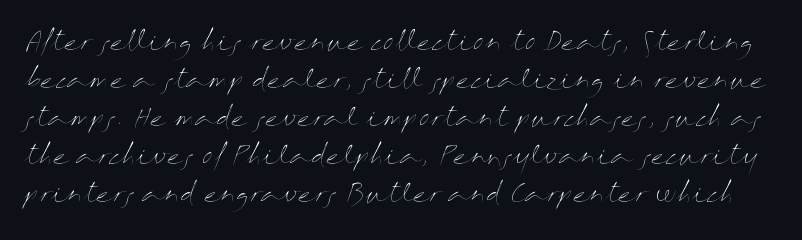
Q: Is the text bold? A: No.
Q: Is the text italic (slanted)? A: Yes.
Q: Is the text underlined? A: No.
Q: Is the spacing between letters normal or unusually wide? A: Normal.
Q: Is the spacing between lines tight, normal or loose? A: Normal.
